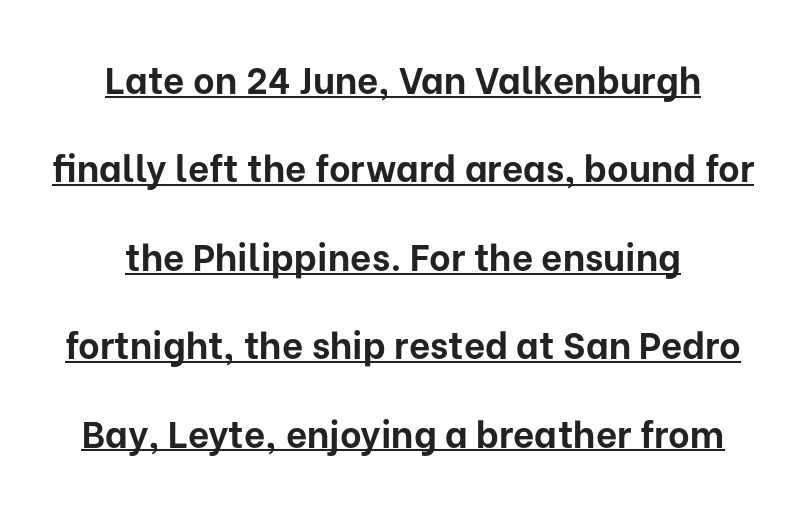
Q: Is the text bold? A: Yes.
Q: Is the text italic (slanted)? A: No, it is upright.
Q: Is the typeface a serif or a sans-serif typeface? A: Sans-serif.
Q: Is the text underlined? A: Yes.
Q: How is the paragraph aligned? A: Centered.
Q: Is the spacing between letters normal or unusually wide? A: Normal.
Q: Is the spacing between lines tight, normal or loose? A: Loose.
Q: Width (condensed, normal, or wide)? A: Normal.
Q: Stroke contrast? A: Low.
Q: x-height? A: Medium.
Q: Monospaced? A: No.
